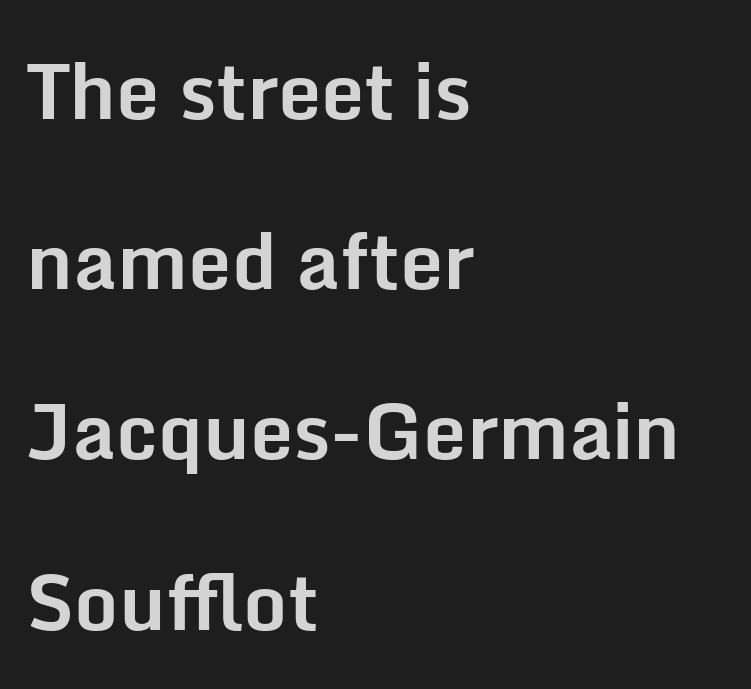
The image shows 77 px bold sans-serif type, upright; set left-aligned, loose line spacing (2.21x), normal letter spacing, not underlined; low stroke contrast and a medium x-height.
